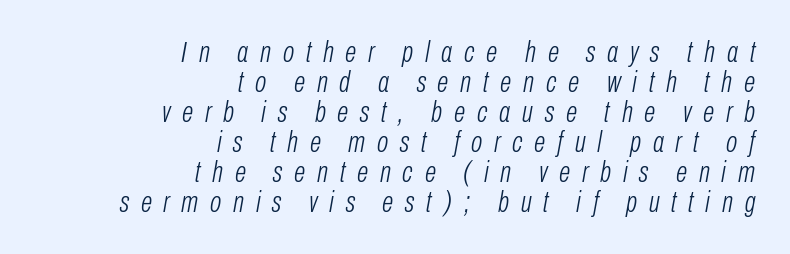
Q: Is the text bold? A: No.
Q: Is the text italic (slanted)? A: Yes, it leans right by about 10 degrees.
Q: Is the text underlined? A: No.
Q: How is the paragraph aligned? A: Right-aligned.
Q: Is the spacing between letters normal or unusually wide? A: Unusually wide.
Q: Is the spacing between lines tight, normal or loose? A: Tight.
Q: Width (condensed, normal, or wide)? A: Condensed.
Q: Stroke contrast? A: Low.
Q: x-height? A: Medium.
Q: Monospaced? A: No.
